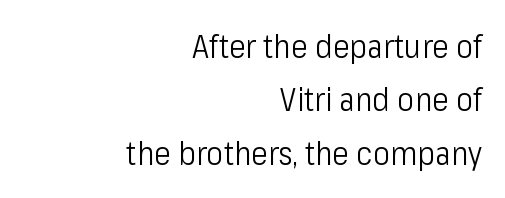
The leading is moderate, giving the passage an even texture. When letters stand straight like this, we call the style roman or upright. You could not count columns in this text — the font is proportionally spaced. Here the glyphs are tracked normally, forming tight word shapes. Visually the block forms a straight wall on the right and a jagged coastline on the left.
